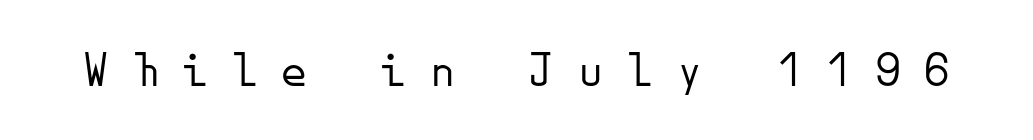
Think of a typewriter: that constant character pitch is what you see here. Clear beneath every line of the passage. The face used here is rendered with a markedly widened letterfit. Nope, no serifs anywhere on these letters. Is the stroke heavy? The answer is a plain regular-or-lighter.
